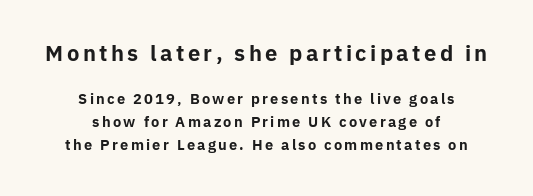
The image shows 21 px bold type, upright; set centered, normal line spacing (1.64x), not underlined; the first (top) block is 1.5x larger.
